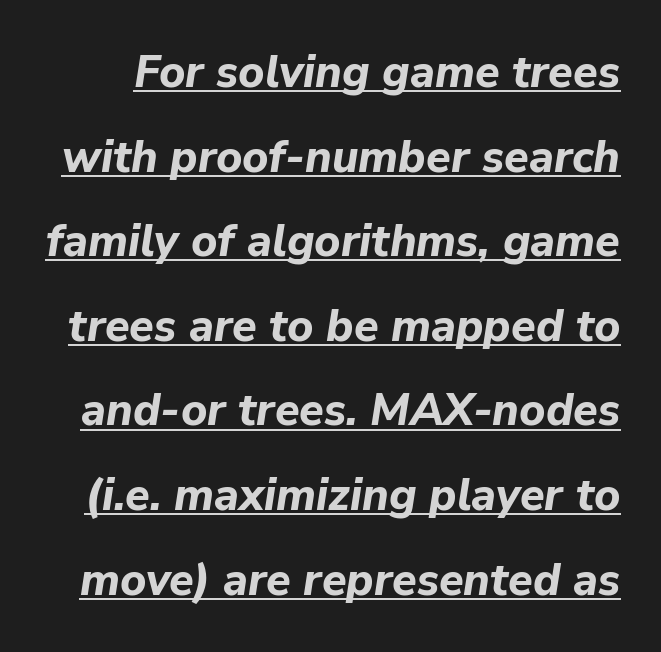
The image shows 45 px bold type, italic (leaning right); set line spacing 1.88x, normal letter spacing, underlined; low stroke contrast and a medium x-height.
